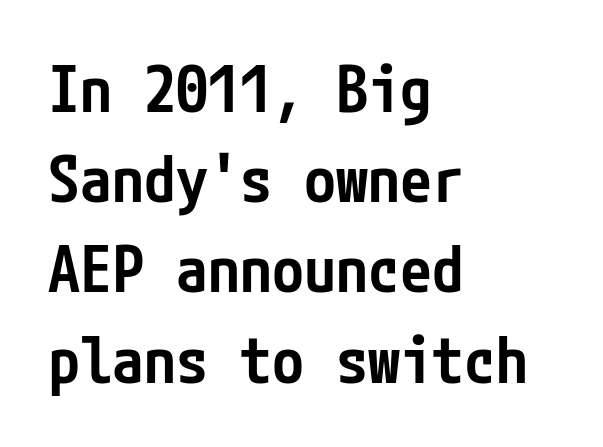
{"serif": "no", "italic": "no", "bold": "semi", "weight": "semibold", "width": "condensed", "stroke_contrast": "low", "x_height": "medium", "underline": "no", "align": "left", "line_spacing": "normal", "line_spacing_ratio": 1.41, "letter_spacing": "normal", "letter_spacing_em": 0.0, "glyph_px": 64}
